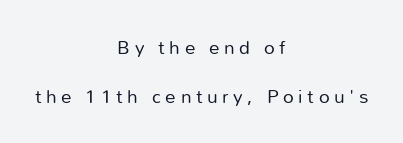
Quick note: interline space is abundant. Tracking here is generous; glyphs stand well apart from one another. The lettering stays uniformly vertical, giving the passage a roman look. Unbolded letterforms with no extra heft. Glance below the letters and you will spot only blank space. Every row of glyphs is offset so its center matches the block's center.
